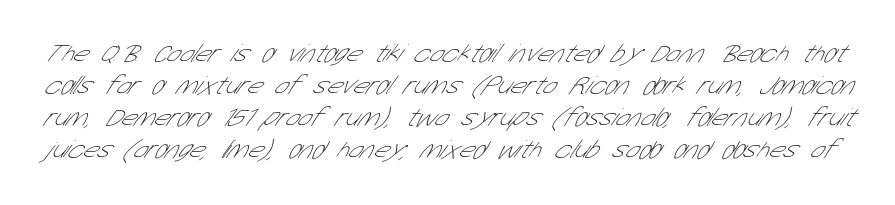
The image shows 26 px text type; set line spacing 1.23x, normal letter spacing, not underlined.
